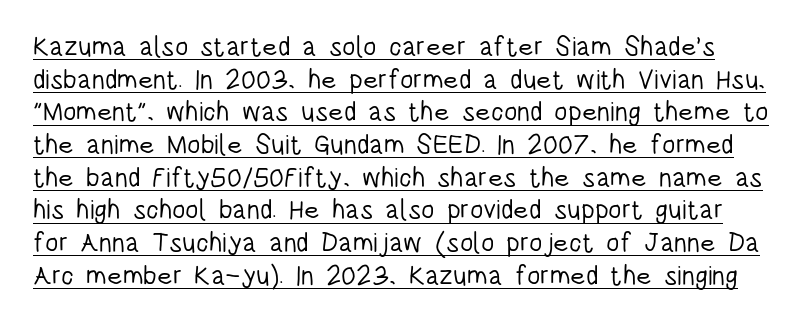
{"italic": "no", "bold": "no", "underline": "yes", "line_spacing_ratio": 1.21, "letter_spacing": "normal", "letter_spacing_em": 0.0, "glyph_px": 27}
